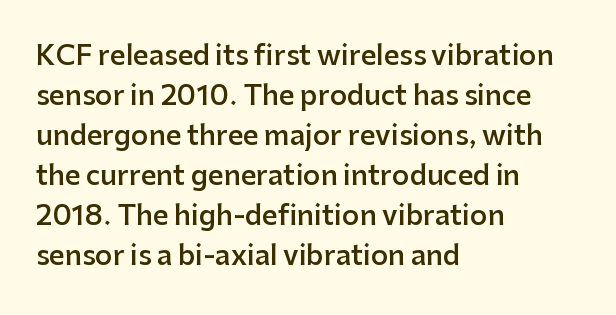
{"italic": "no", "bold": "semi", "underline": "no", "align": "left", "line_spacing": "normal", "line_spacing_ratio": 1.48, "letter_spacing": "normal", "letter_spacing_em": 0.0, "glyph_px": 27}
